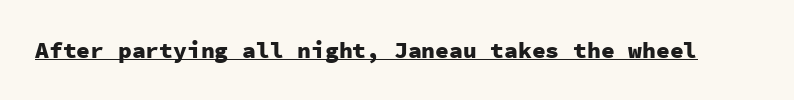
{"italic": "no", "bold": "yes", "underline": "yes", "letter_spacing": "normal", "letter_spacing_em": 0.0, "glyph_px": 23}
